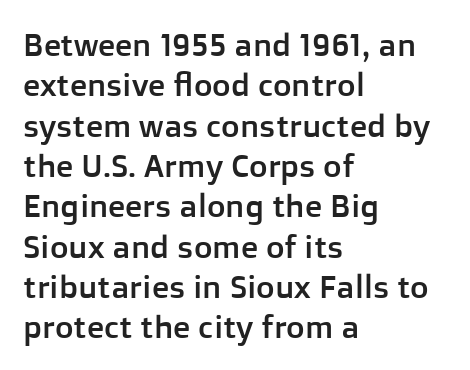
The image shows 32 px sans-serif type, upright; set left-aligned, normal line spacing (1.26x), normal letter spacing, not underlined; low stroke contrast and a medium x-height.
